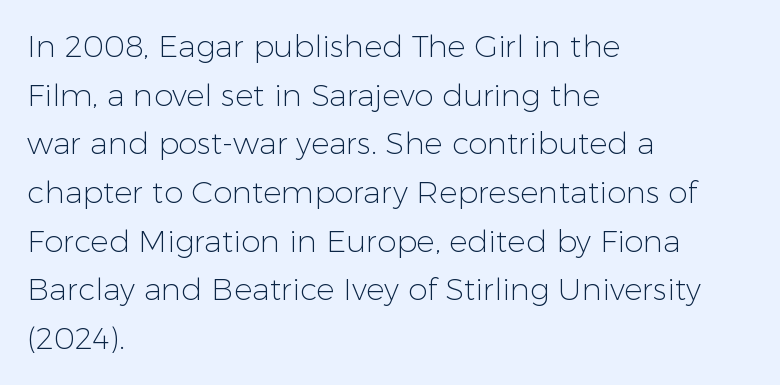
The image shows 31 px light sans-serif type, upright; set left-aligned, normal line spacing (1.57x), normal letter spacing, not underlined; low stroke contrast and a medium x-height.
